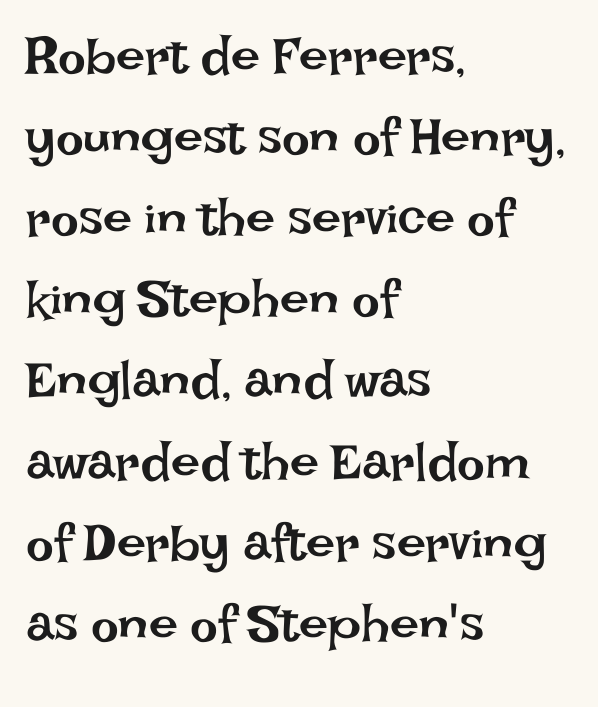
The image shows 52 px regular-weight type, upright; set left-aligned, normal line spacing (1.56x), normal letter spacing, not underlined; low stroke contrast and a large x-height.
